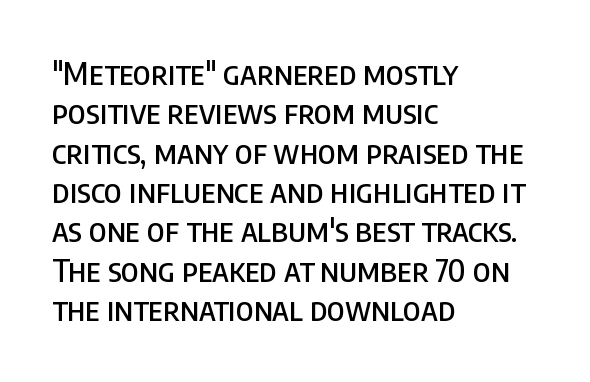
The image shows 32 px condensed sans-serif type, upright; set left-aligned, line spacing 1.23x, normal letter spacing, not underlined; low stroke contrast and a large x-height.
